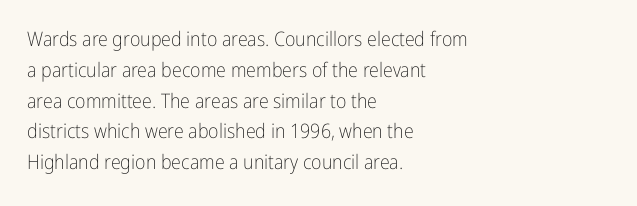
The image shows 20 px text type, upright; set left-aligned, normal line spacing (1.54x), normal letter spacing, not underlined.
